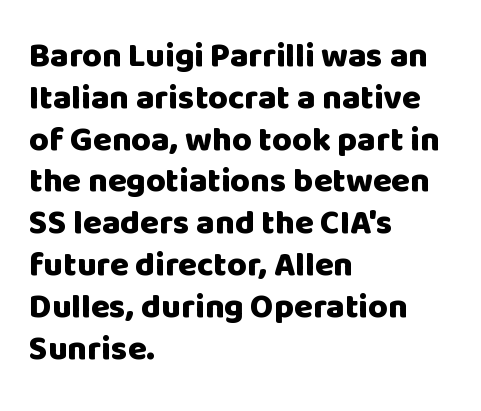
A classic flush-left, rag-right setting is used for this passage. Quick note: not italic, upright. Spacing verdict: proportional, widths tailored to each character. Plain, unruled lines of type. Observe the ordinary spacing: letters are neighbours, not strangers.
